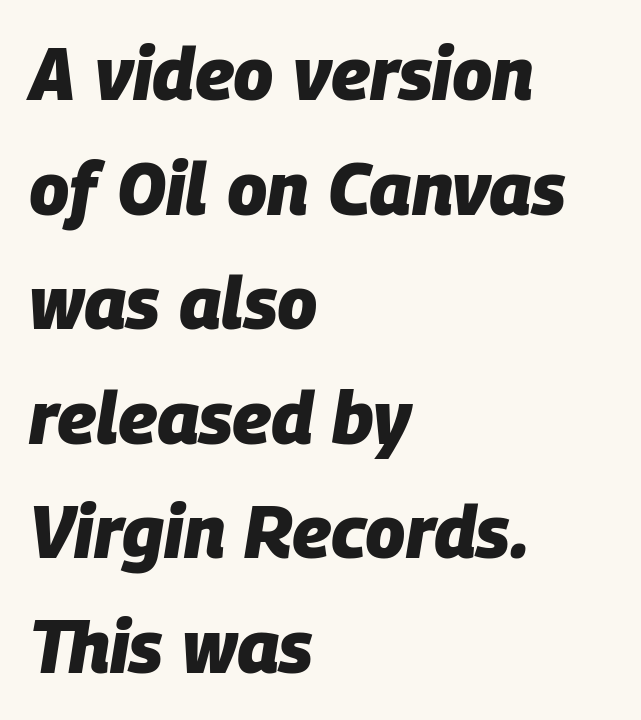
Q: Is the text bold? A: Yes.
Q: Is the text italic (slanted)? A: Yes, it leans right by about 9 degrees.
Q: Is the text underlined? A: No.
Q: How is the paragraph aligned? A: Left-aligned.
Q: Is the spacing between letters normal or unusually wide? A: Normal.
Q: Is the spacing between lines tight, normal or loose? A: Normal.
Q: Width (condensed, normal, or wide)? A: Normal.
Q: Stroke contrast? A: Low.
Q: x-height? A: Large.
Q: Monospaced? A: No.
